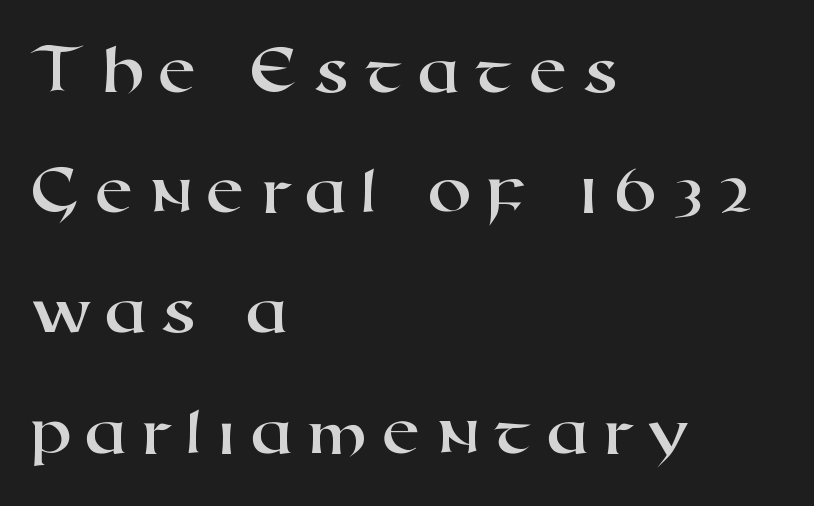
Q: Is the typeface a serif or a sans-serif typeface? A: Sans-serif.
Q: Is the text underlined? A: No.
Q: How is the paragraph aligned? A: Left-aligned.
Q: Is the spacing between lines tight, normal or loose? A: Normal.
Q: Width (condensed, normal, or wide)? A: Wide.
Q: Stroke contrast? A: High.
Q: x-height? A: Medium.
Q: Monospaced? A: No.
